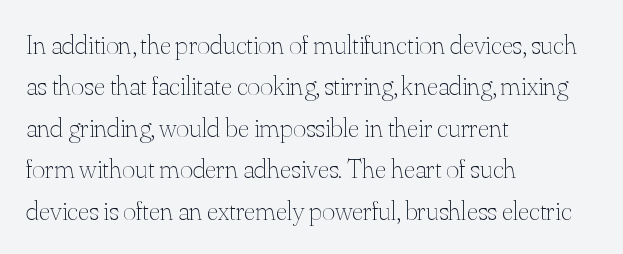
No letter is thick-stroked: the sample isn't bold. Regular leading. Clear beneath every line of the passage. Note the varied advance widths — an 'i' is clearly narrower than an 'm'. The rendering keeps characters at their native spacing.
